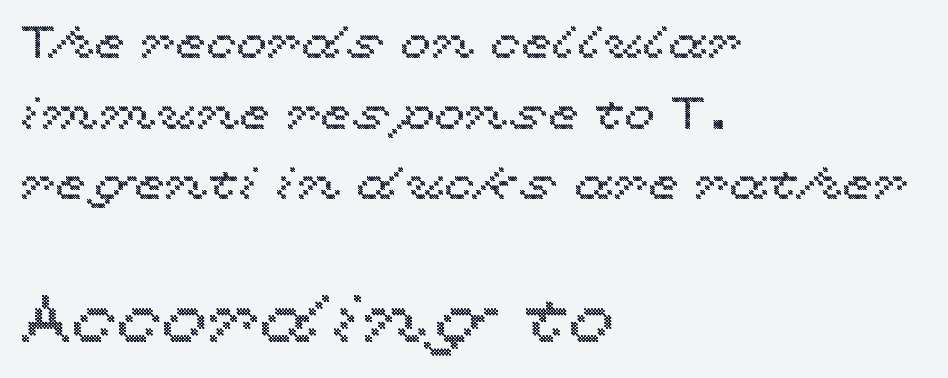
The image shows 67 px wide type; set left-aligned, normal line spacing (1.57x), normal letter spacing, not underlined; the second (bottom) block is 1.49x larger; a medium x-height.
